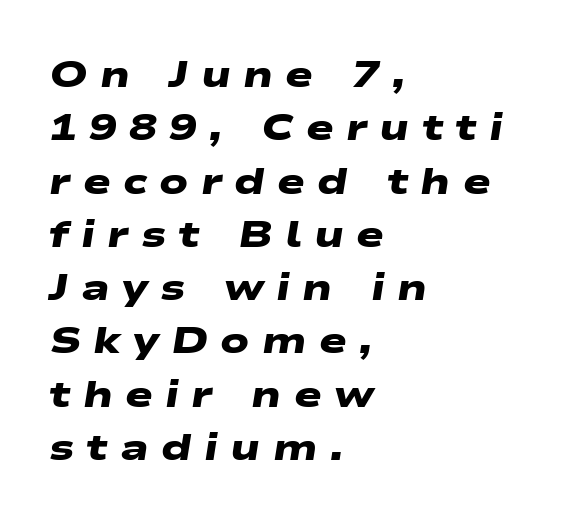
Regarding serifs, this sample does without them. This is heavy type, rendered in bold. A classic flush-left, rag-right setting is used for this passage. Someone cranked the tracking dial way up on this one. Leading matches the norm, producing a regular column.
